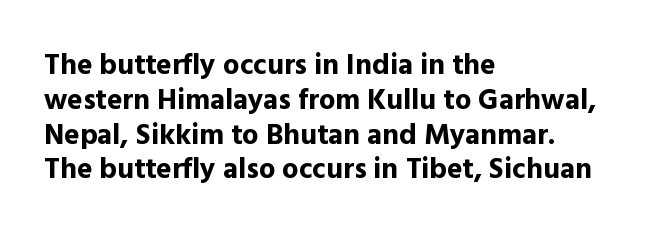
Q: Is the text bold? A: Yes.
Q: Is the text italic (slanted)? A: No, it is upright.
Q: Is the typeface a serif or a sans-serif typeface? A: Sans-serif.
Q: Is the text underlined? A: No.
Q: How is the paragraph aligned? A: Left-aligned.
Q: Is the spacing between letters normal or unusually wide? A: Normal.
Q: Width (condensed, normal, or wide)? A: Normal.
Q: x-height? A: Medium.
Q: Monospaced? A: No.
